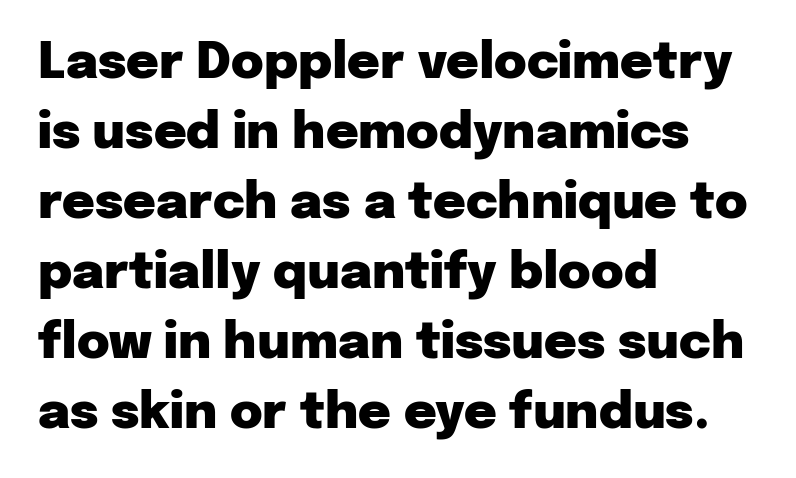
Q: Is the text bold? A: Yes.
Q: Is the text italic (slanted)? A: No, it is upright.
Q: Is the typeface a serif or a sans-serif typeface? A: Sans-serif.
Q: Is the text underlined? A: No.
Q: How is the paragraph aligned? A: Left-aligned.
Q: Is the spacing between letters normal or unusually wide? A: Normal.
Q: Is the spacing between lines tight, normal or loose? A: Normal.
Q: Width (condensed, normal, or wide)? A: Normal.
Q: Stroke contrast? A: Low.
Q: x-height? A: Medium.
Q: Monospaced? A: No.
